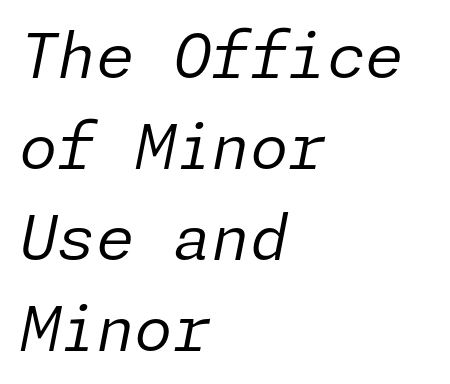
The image shows 62 px regular-weight type, italic (leaning right); set left-aligned, normal line spacing (1.47x), normal letter spacing, not underlined; low stroke contrast and a medium x-height.
